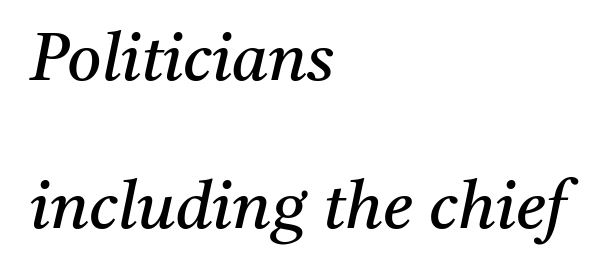
The image shows 66 px regular-weight serif type, italic (leaning right); set left-aligned, loose line spacing (2.24x), normal letter spacing, not underlined; medium stroke contrast and a medium x-height.
